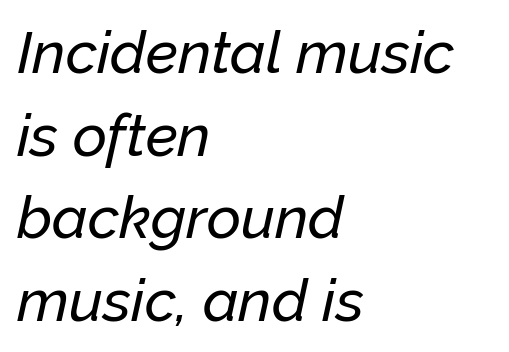
Observe the ordinary spacing: letters are neighbours, not strangers. Left-aligned paragraph, ragged on the right. The lettering tilts uniformly, giving the passage an italic look. The zone under the glyphs is completely vacant. Here the designer chose a conventional face with non-uniform glyph widths.
